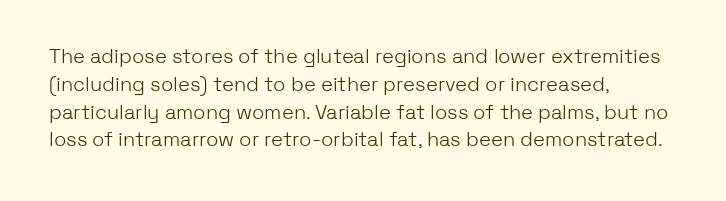
Q: Is the text bold? A: No.
Q: Is the text italic (slanted)? A: No, it is upright.
Q: Is the text underlined? A: No.
Q: How is the paragraph aligned? A: Left-aligned.
Q: Is the spacing between letters normal or unusually wide? A: Normal.
Q: Is the spacing between lines tight, normal or loose? A: Normal.
